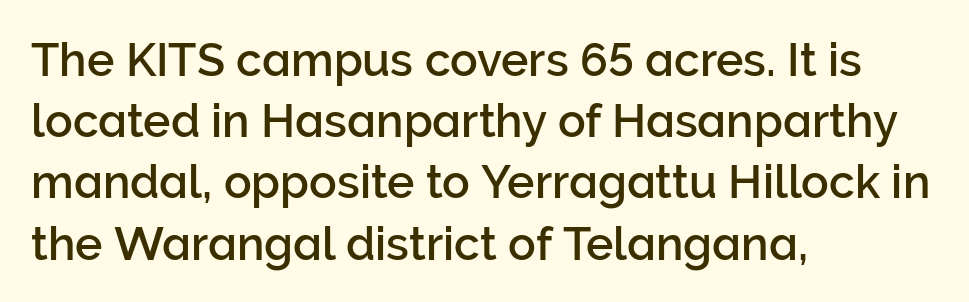
{"serif": "no", "italic": "no", "width": "normal", "stroke_contrast": "low", "x_height": "medium", "monospaced": "no", "underline": "no", "align": "left", "line_spacing": "normal", "line_spacing_ratio": 1.33, "letter_spacing": "normal", "letter_spacing_em": 0.0, "glyph_px": 46}
